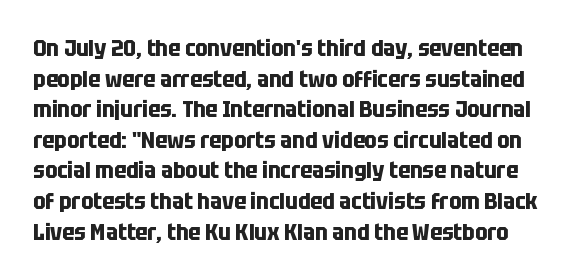
{"italic": "no", "bold": "yes", "underline": "no", "line_spacing": "normal", "line_spacing_ratio": 1.33, "letter_spacing": "normal", "letter_spacing_em": 0.0, "glyph_px": 23}
